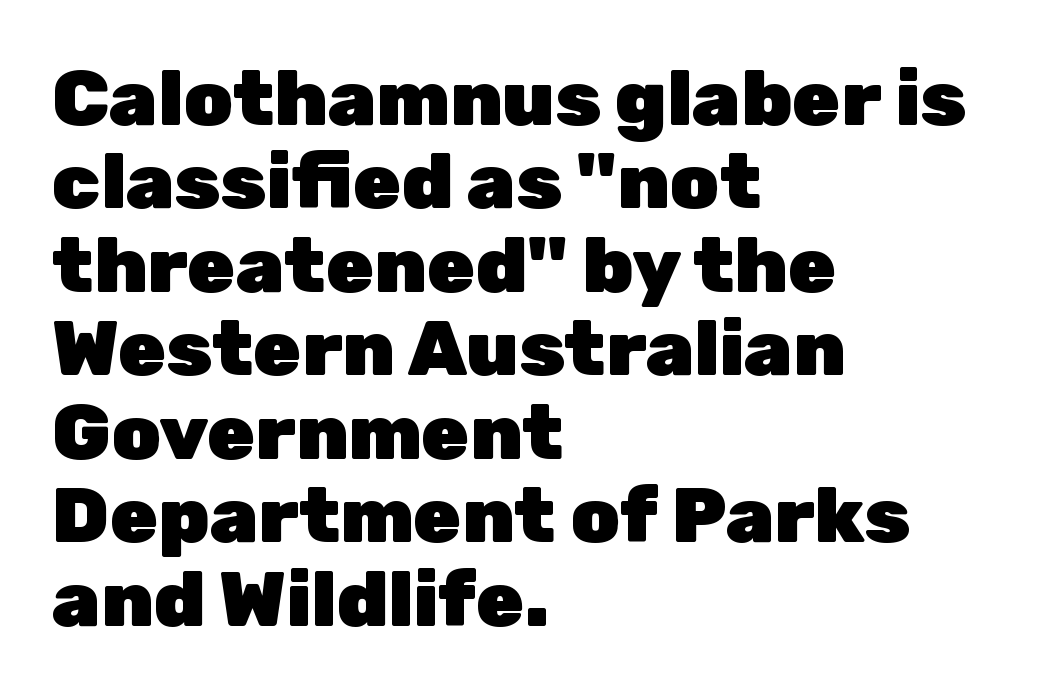
The image shows 78 px heavy sans-serif type, upright; set left-aligned, tight line spacing (1.07x), normal letter spacing, not underlined; low stroke contrast and a medium x-height.
